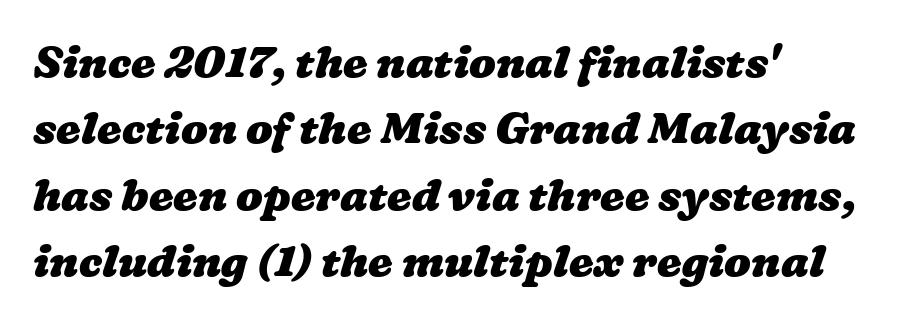
What stands out about the letter spacing? Nothing — it is the standard amount. Do the characters align in a grid? No, the font is proportional. Quick note: interline space is typical. This sample is left-justified, so line endings fall wherever the words run out.
